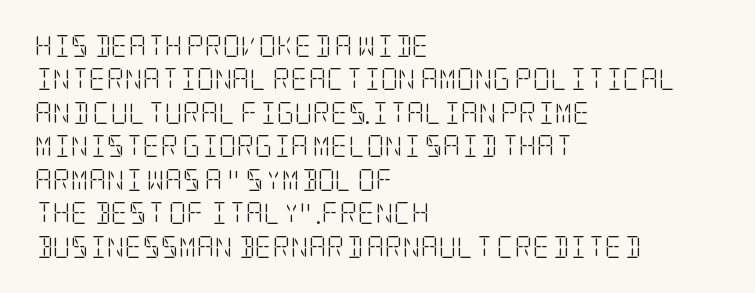
{"italic": "no", "bold": "no", "underline": "no", "align": "left", "line_spacing": "normal", "line_spacing_ratio": 1.52, "letter_spacing": "normal", "letter_spacing_em": 0.0, "glyph_px": 22}
